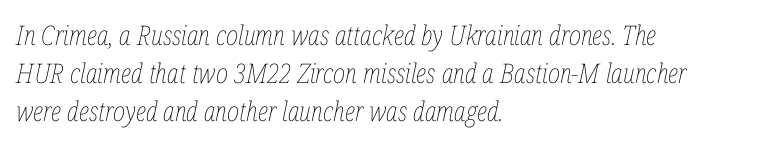
Ink coverage per letter is moderate at most. Does the lettering tilt? It does — this is italic. Has an underline been added? It has not. Each word holds together tightly as a unit, with standard inter-letter gaps.
